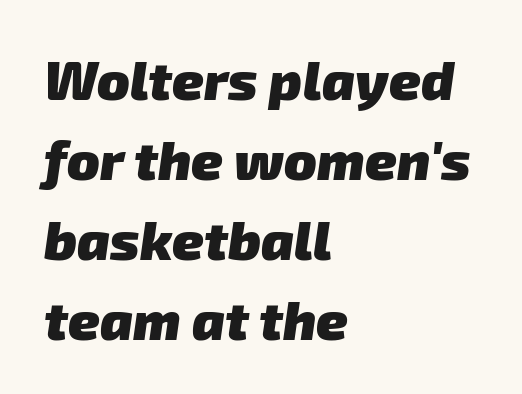
{"serif": "no", "bold": "yes", "weight": "heavy", "width": "normal", "stroke_contrast": "low", "x_height": "medium", "monospaced": "no", "underline": "no", "align": "left", "line_spacing": "normal", "line_spacing_ratio": 1.48, "letter_spacing": "normal", "letter_spacing_em": 0.0, "glyph_px": 54}
